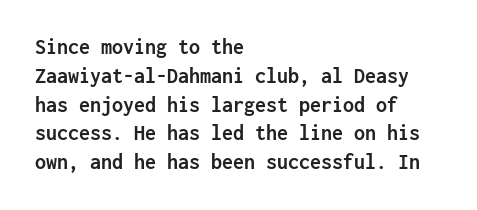
The rows are spaced the way most documents space them. Its strokes are broad and dark, the hallmark of bold type. Posture: upright roman. A bare baseline throughout the passage.
